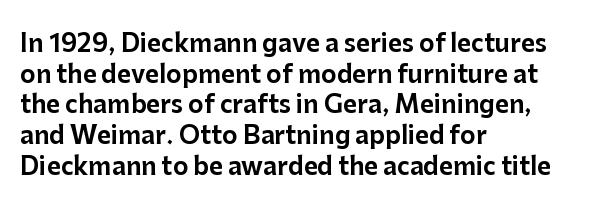
These lines stack with their left ends in a neat column. This sample uses plain, unmodified letter spacing. Rows of type keep a routine distance in the vertical direction. The glyphs are unaccompanied by any horizontal stroke below them. Vertical strokes here are truly vertical.
